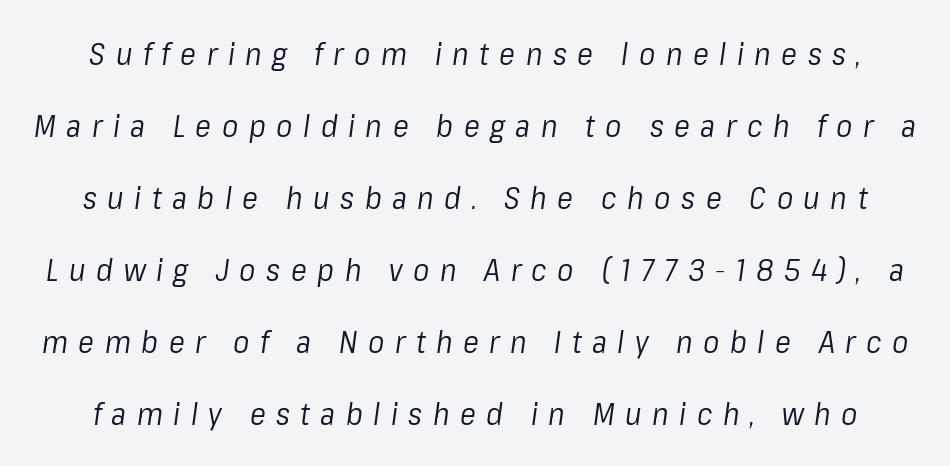
The rendering uses natural spacing where letterforms have individual widths. Only glyphs here, with clear space below each row. You can tell it's italic because the verticals aren't actually vertical. Short note: letters widely spaced.
